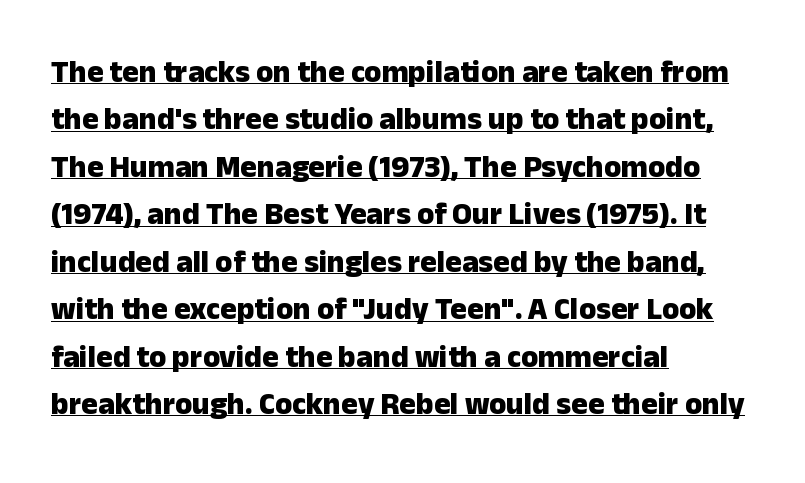
Q: Is the text bold? A: Yes.
Q: Is the text italic (slanted)? A: No, it is upright.
Q: Is the typeface a serif or a sans-serif typeface? A: Sans-serif.
Q: Is the text underlined? A: Yes.
Q: How is the paragraph aligned? A: Left-aligned.
Q: Is the spacing between letters normal or unusually wide? A: Normal.
Q: Is the spacing between lines tight, normal or loose? A: Normal.
Q: Width (condensed, normal, or wide)? A: Normal.
Q: Stroke contrast? A: Low.
Q: x-height? A: Medium.
Q: Monospaced? A: No.
